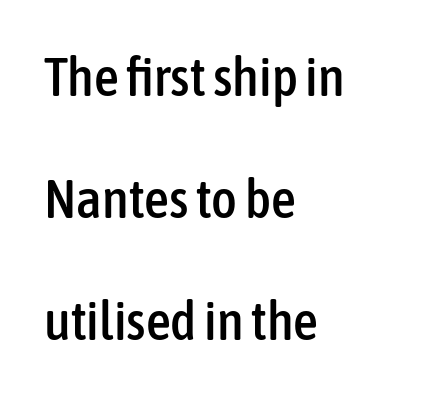
{"serif": "no", "italic": "no", "width": "condensed", "stroke_contrast": "low", "x_height": "medium", "monospaced": "no", "underline": "no", "align": "left", "line_spacing": "loose", "line_spacing_ratio": 2.22, "letter_spacing": "normal", "letter_spacing_em": 0.0, "glyph_px": 55}
